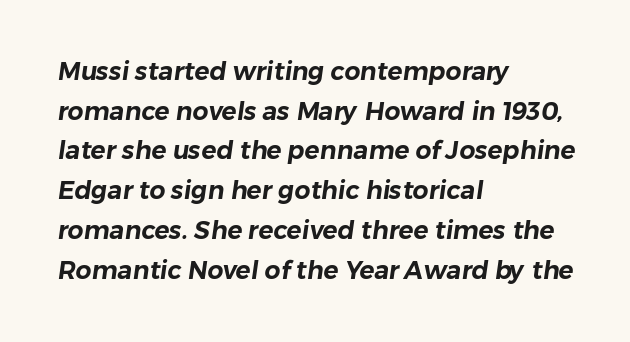
Q: Is the text underlined? A: No.
Q: How is the paragraph aligned? A: Left-aligned.
Q: Is the spacing between letters normal or unusually wide? A: Normal.
Q: Is the spacing between lines tight, normal or loose? A: Normal.
